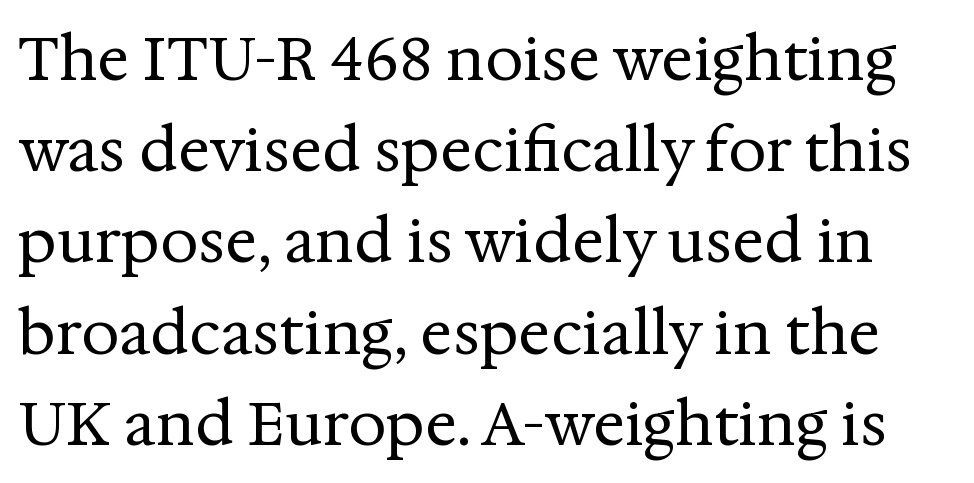
Stems here are at most as thick as an everyday book face. Type style note: has serifs. Inter-character spacing is left at the font's built-in metrics. The strip under each line holds only bare page. Rendered with straight, roman letterforms. This sample has the flowing, uneven cadence of proportional lettering.
